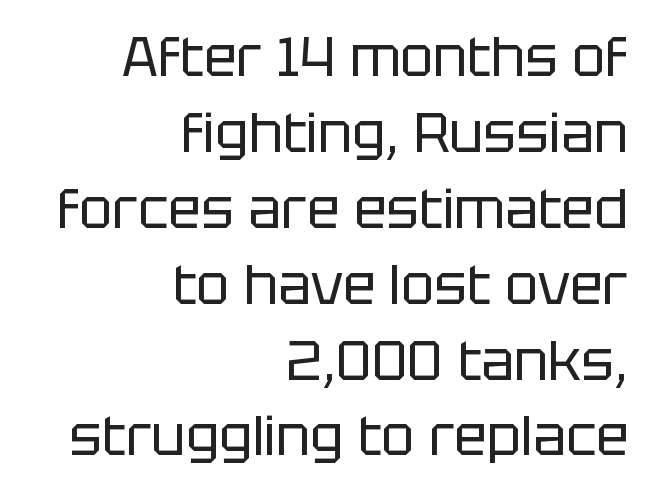
Q: Is the text bold? A: No.
Q: Is the text italic (slanted)? A: No, it is upright.
Q: Is the typeface a serif or a sans-serif typeface? A: Sans-serif.
Q: Is the text underlined? A: No.
Q: How is the paragraph aligned? A: Right-aligned.
Q: Is the spacing between letters normal or unusually wide? A: Normal.
Q: Is the spacing between lines tight, normal or loose? A: Normal.
Q: Width (condensed, normal, or wide)? A: Normal.
Q: Stroke contrast? A: Low.
Q: x-height? A: Large.
Q: Monospaced? A: No.
